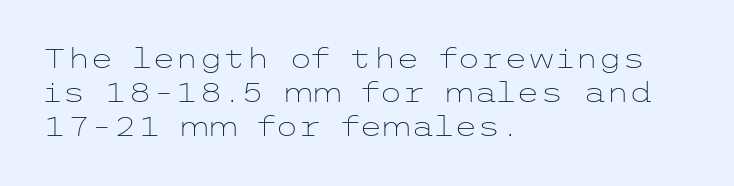
The image shows 27 px text type, upright; set left-aligned, normal line spacing (1.26x), normal letter spacing, not underlined.
